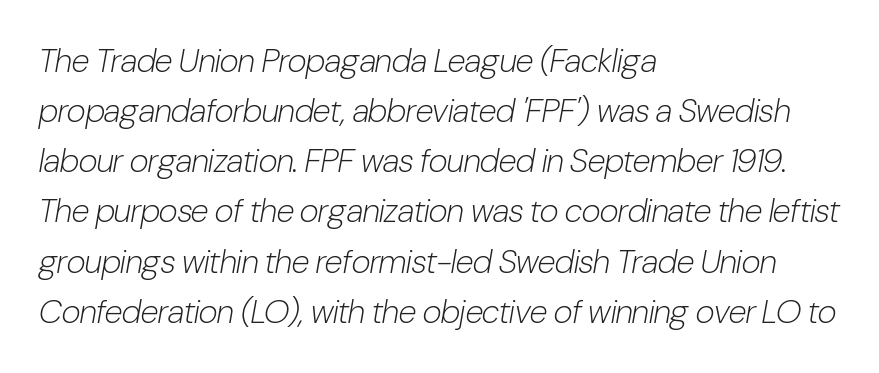
The image shows 33 px light, condensed type, italic (leaning right); set left-aligned, normal line spacing (1.52x), normal letter spacing, not underlined; low stroke contrast and a medium x-height.
